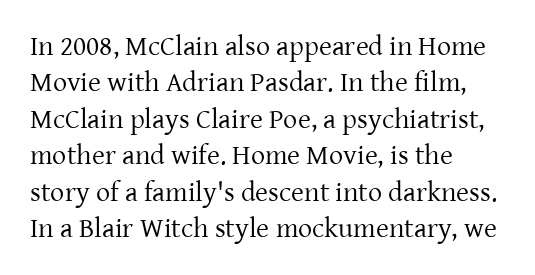
{"serif": "yes", "italic": "no", "bold": "no", "weight": "regular", "width": "normal", "stroke_contrast": "low", "x_height": "medium", "monospaced": "no", "underline": "no", "align": "left", "line_spacing": "normal", "line_spacing_ratio": 1.3, "letter_spacing": "normal", "letter_spacing_em": 0.0, "glyph_px": 28}
